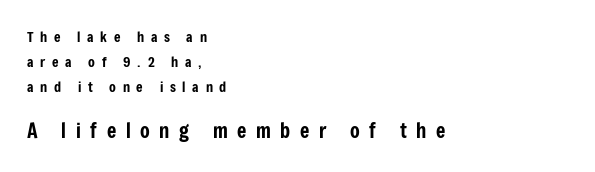
Q: Is the text italic (slanted)? A: No, it is upright.
Q: Is the text underlined? A: No.
Q: How is the paragraph aligned? A: Left-aligned.
Q: Is the spacing between letters normal or unusually wide? A: Unusually wide.
Q: Which block of text is set in a larger size, the first (top) or the second (bottom)? A: The second (bottom) one.
